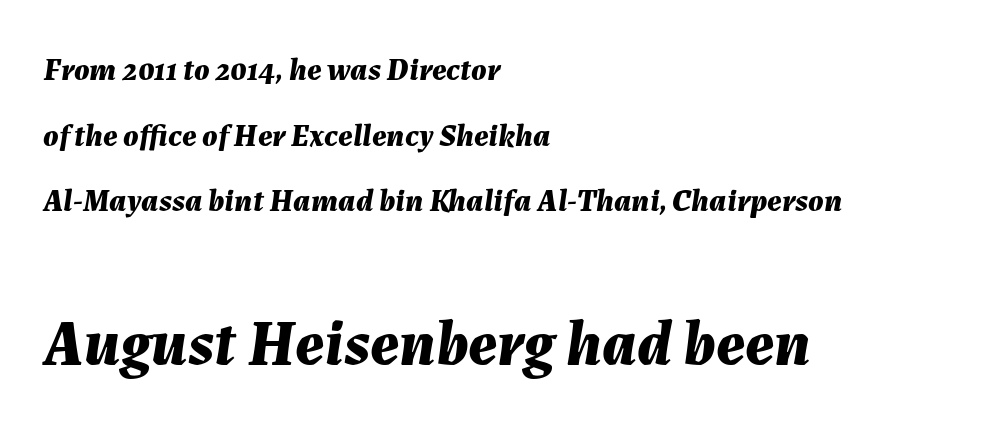
The image shows 64 px bold type, italic (leaning right); set left-aligned, loose line spacing (2.05x), normal letter spacing, not underlined; the second (bottom) block is 2.0x larger; medium stroke contrast and a medium x-height.
